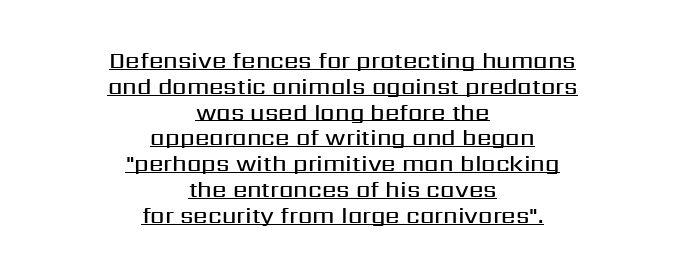
What's the leading like? Squeezed, with rows nearly overlapping. Casual observation: everything's sitting right in the middle. A continuous stroke trails under the words, as in a hyperlink. A typesetter would call this zero additional tracking. A bit beefed up — I'd call it semibold rather than bold.
